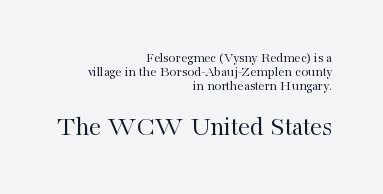
{"italic": "no", "bold": "no", "underline": "no", "align": "right", "line_spacing": "tight", "line_spacing_ratio": 0.99, "letter_spacing": "normal", "letter_spacing_em": 0.0, "larger_block": "second", "size_ratio": 1.93, "glyph_px": 27}
